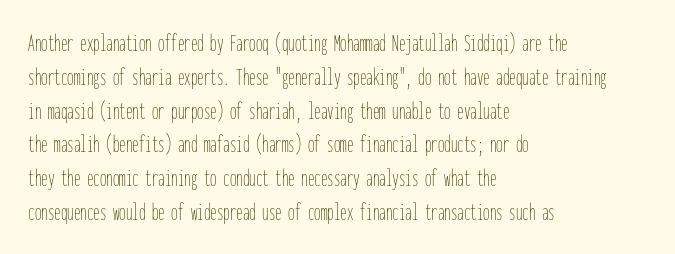
The image shows 26 px text type, upright; set left-aligned, normal line spacing (1.3x), normal letter spacing, not underlined.
